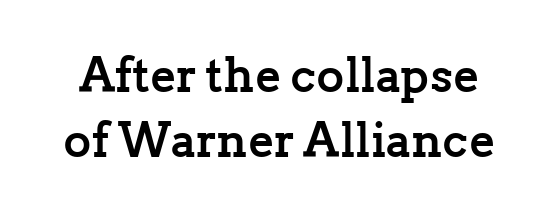
Q: Is the text bold? A: Yes.
Q: Is the text italic (slanted)? A: No, it is upright.
Q: Is the typeface a serif or a sans-serif typeface? A: Serif.
Q: Is the text underlined? A: No.
Q: Is the spacing between letters normal or unusually wide? A: Normal.
Q: Is the spacing between lines tight, normal or loose? A: Normal.
Q: Width (condensed, normal, or wide)? A: Normal.
Q: Stroke contrast? A: Low.
Q: x-height? A: Medium.
Q: Monospaced? A: No.
